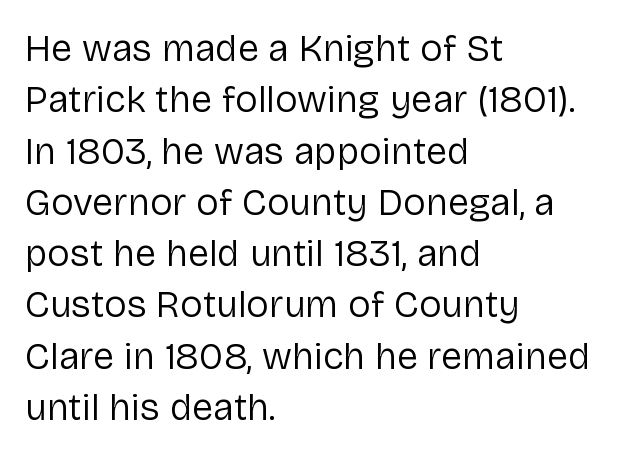
Q: Is the text bold? A: No.
Q: Is the text italic (slanted)? A: No, it is upright.
Q: Is the typeface a serif or a sans-serif typeface? A: Sans-serif.
Q: Is the text underlined? A: No.
Q: How is the paragraph aligned? A: Left-aligned.
Q: Is the spacing between letters normal or unusually wide? A: Normal.
Q: Is the spacing between lines tight, normal or loose? A: Normal.
Q: Width (condensed, normal, or wide)? A: Normal.
Q: Stroke contrast? A: Low.
Q: x-height? A: Medium.
Q: Monospaced? A: No.
